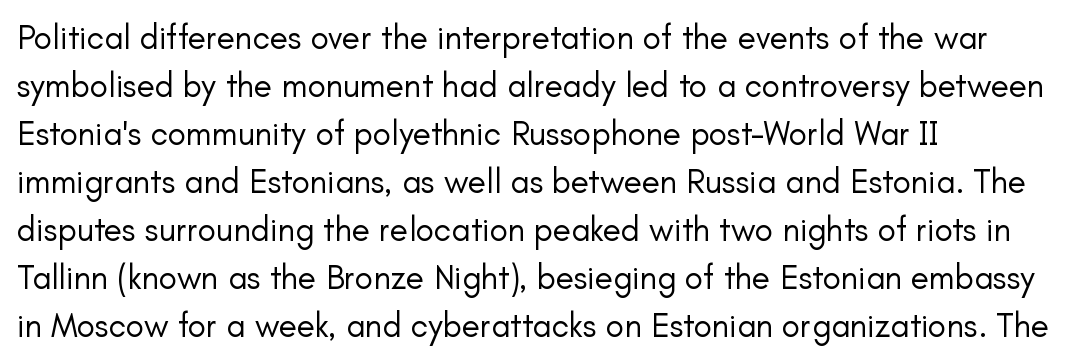
Q: Is the text bold? A: No.
Q: Is the text italic (slanted)? A: No, it is upright.
Q: Is the typeface a serif or a sans-serif typeface? A: Sans-serif.
Q: Is the text underlined? A: No.
Q: How is the paragraph aligned? A: Left-aligned.
Q: Is the spacing between letters normal or unusually wide? A: Normal.
Q: Is the spacing between lines tight, normal or loose? A: Normal.
Q: Width (condensed, normal, or wide)? A: Normal.
Q: Stroke contrast? A: Low.
Q: x-height? A: Small.
Q: Monospaced? A: No.
